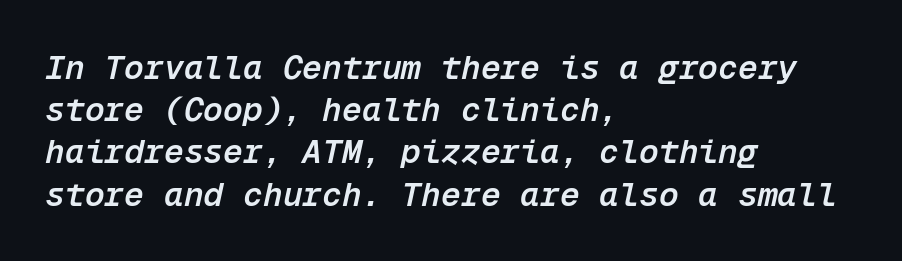
Note the uniform advance width — an 'i' takes as much space as an 'm'. Set as a demibold, roughly 600 on the weight scale. The foot of each line stays bare and open. Nothing unusual about the tracking: characters are spaced as the font intends. A typesetter would call this leading conventional body-copy spacing.
